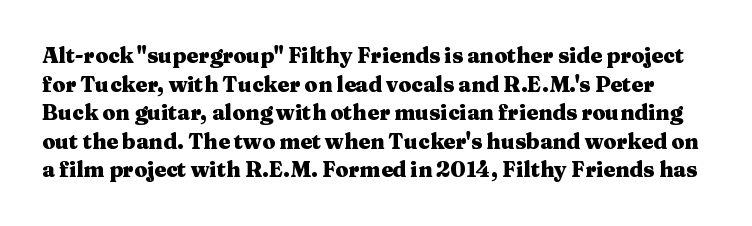
Q: Is the text bold? A: Yes.
Q: Is the text italic (slanted)? A: No, it is upright.
Q: Is the text underlined? A: No.
Q: Is the spacing between letters normal or unusually wide? A: Normal.
Q: Is the spacing between lines tight, normal or loose? A: Normal.
